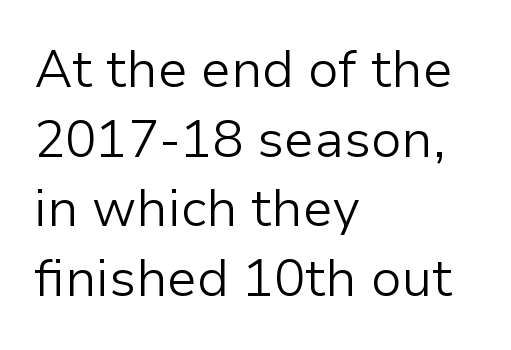
{"serif": "no", "italic": "no", "bold": "no", "weight": "light", "width": "normal", "stroke_contrast": "low", "x_height": "medium", "monospaced": "no", "underline": "no", "align": "left", "line_spacing": "normal", "line_spacing_ratio": 1.34, "letter_spacing": "normal", "letter_spacing_em": 0.0, "glyph_px": 52}
